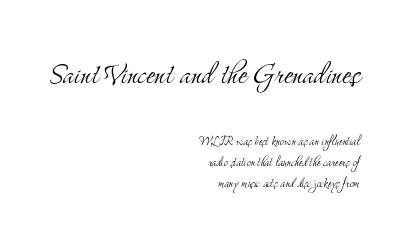
{"serif": "yes", "bold": "no", "weight": "light", "width": "condensed", "stroke_contrast": "medium", "x_height": "small", "monospaced": "no", "underline": "no", "align": "right", "line_spacing": "normal", "line_spacing_ratio": 1.41, "letter_spacing": "normal", "letter_spacing_em": 0.0, "larger_block": "first", "size_ratio": 2.47, "glyph_px": 37}
